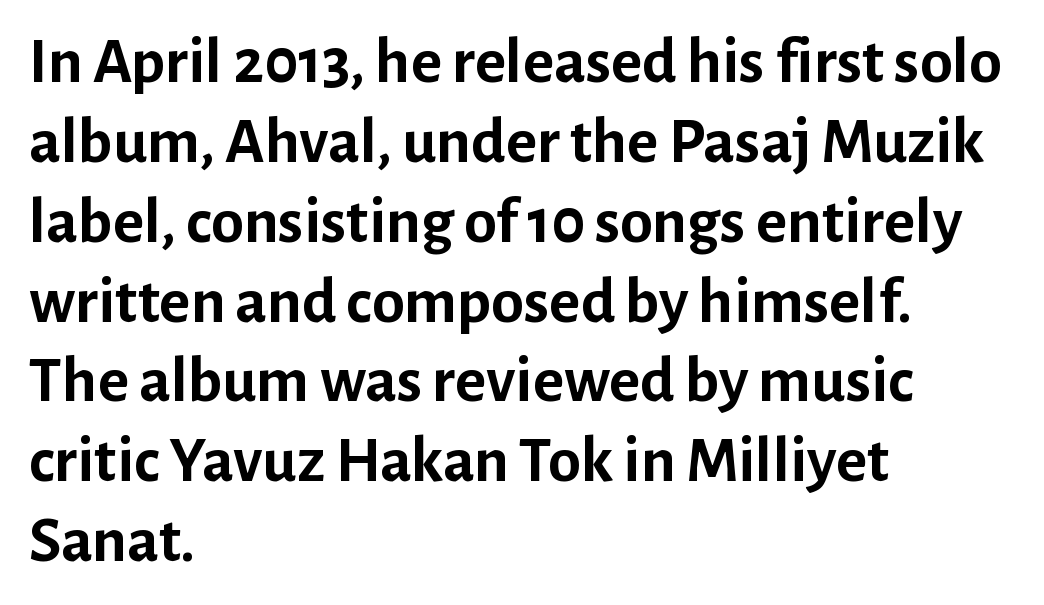
The gap between lines stays unmarked. As a designer I'd log this as weight 700, bold. Caption: standard tracking, unaltered. Typeset ragged right — the left edge is the straight one. The face used here is proportionally spaced, like ordinary book or web type. This sample uses an upright cut, with every glyph sitting square on the baseline.
